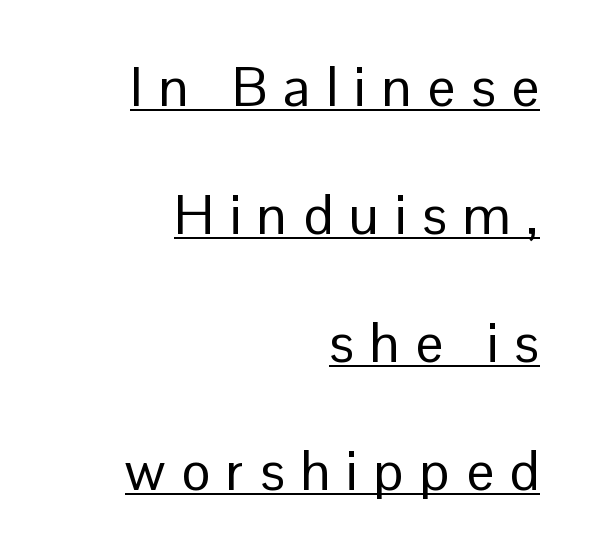
Unbolded letterforms with no extra heft. Someone cranked the tracking dial way up on this one. Every character sits straight up, as roman type does. Students, observe: this is what heavily led, spacious text looks like. Caption: lettering with a line underneath.
